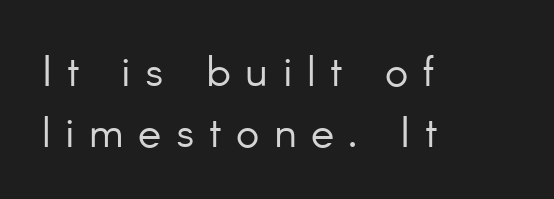
The image shows 44 px light sans-serif type, upright; set left-aligned, normal line spacing (1.39x), unusually wide letter spacing (+0.33 em), not underlined; low stroke contrast and a small x-height.
